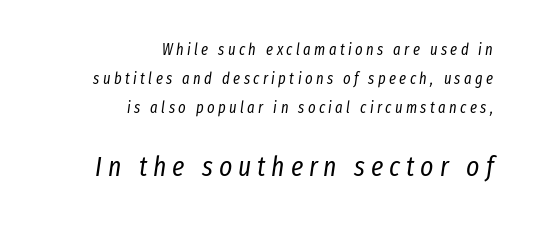
Q: Is the text bold? A: No.
Q: Is the text italic (slanted)? A: Yes, it leans right by about 8 degrees.
Q: Is the text underlined? A: No.
Q: How is the paragraph aligned? A: Right-aligned.
Q: Is the spacing between letters normal or unusually wide? A: Unusually wide.
Q: Which block of text is set in a larger size, the first (top) or the second (bottom)? A: The second (bottom) one.
Q: Width (condensed, normal, or wide)? A: Condensed.
Q: Stroke contrast? A: Low.
Q: x-height? A: Medium.
Q: Monospaced? A: No.
